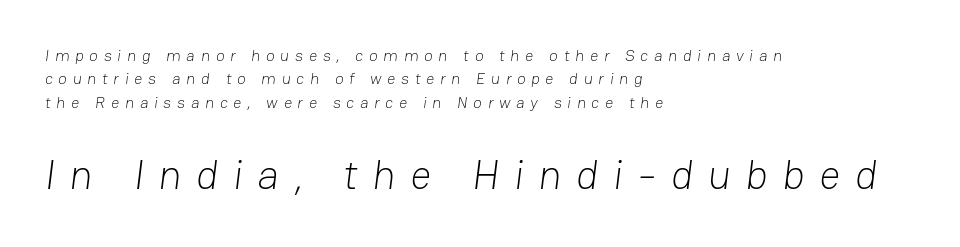
Q: Is the text bold? A: No.
Q: Is the typeface a serif or a sans-serif typeface? A: Sans-serif.
Q: Is the text underlined? A: No.
Q: How is the paragraph aligned? A: Left-aligned.
Q: Is the spacing between letters normal or unusually wide? A: Unusually wide.
Q: Is the spacing between lines tight, normal or loose? A: Normal.
Q: Which block of text is set in a larger size, the first (top) or the second (bottom)? A: The second (bottom) one.
Q: Width (condensed, normal, or wide)? A: Normal.
Q: Stroke contrast? A: Low.
Q: x-height? A: Medium.
Q: Monospaced? A: No.
